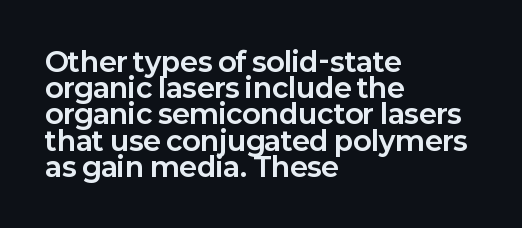
The image shows 27 px bold type, upright; set left-aligned, tight line spacing (0.97x), normal letter spacing, not underlined.
